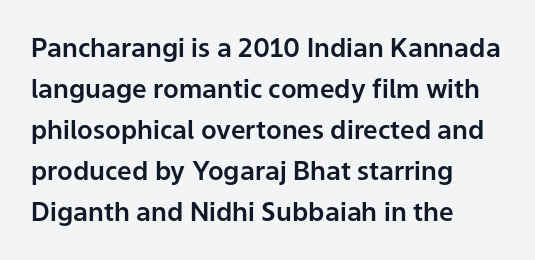
{"italic": "no", "underline": "no", "align": "left", "line_spacing": "normal", "line_spacing_ratio": 1.58, "letter_spacing": "normal", "letter_spacing_em": 0.0, "glyph_px": 26}
